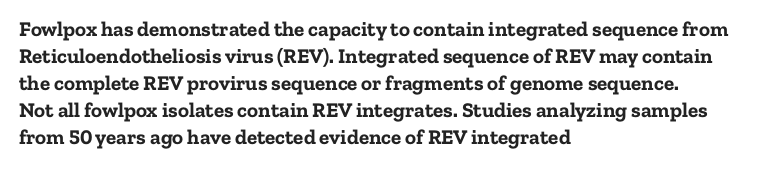
{"italic": "no", "bold": "yes", "underline": "no", "align": "left", "line_spacing": "normal", "line_spacing_ratio": 1.29, "letter_spacing": "normal", "letter_spacing_em": 0.0, "glyph_px": 21}
